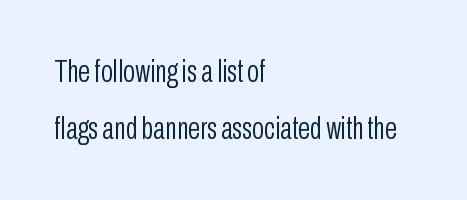
Q: Is the text bold? A: No.
Q: Is the text italic (slanted)? A: No, it is upright.
Q: Is the typeface a serif or a sans-serif typeface? A: Sans-serif.
Q: Is the text underlined? A: No.
Q: How is the paragraph aligned? A: Left-aligned.
Q: Is the spacing between letters normal or unusually wide? A: Normal.
Q: Width (condensed, normal, or wide)? A: Condensed.
Q: Stroke contrast? A: Low.
Q: x-height? A: Medium.
Q: Monospaced? A: No.
